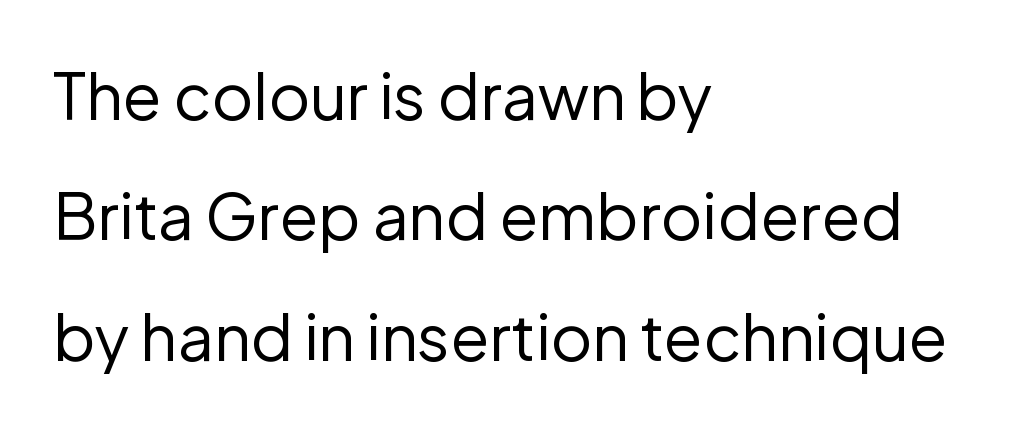
The image shows 64 px regular-weight sans-serif type, upright; set left-aligned, line spacing 1.88x, normal letter spacing, not underlined; low stroke contrast and a medium x-height.
